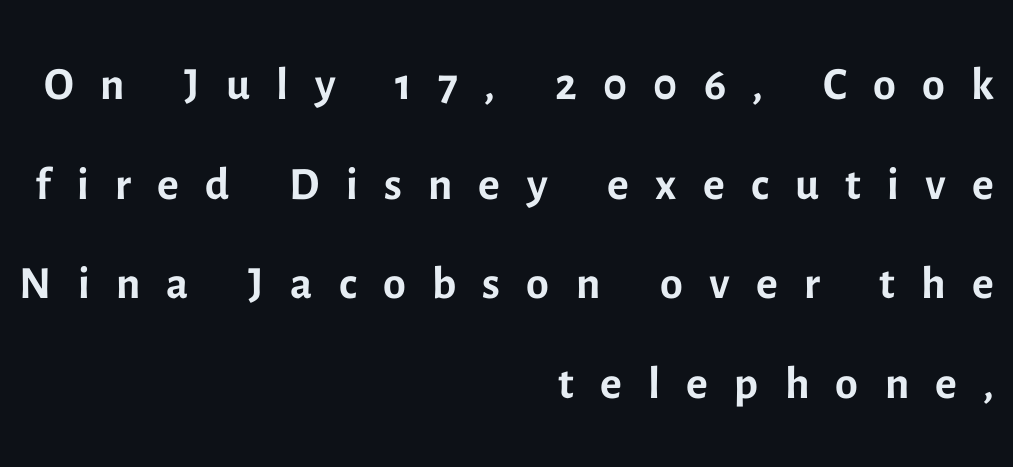
The image shows 66 px regular-weight sans-serif type, upright; set right-aligned, normal line spacing (1.51x), unusually wide letter spacing (+0.4 em), not underlined; a medium x-height.
